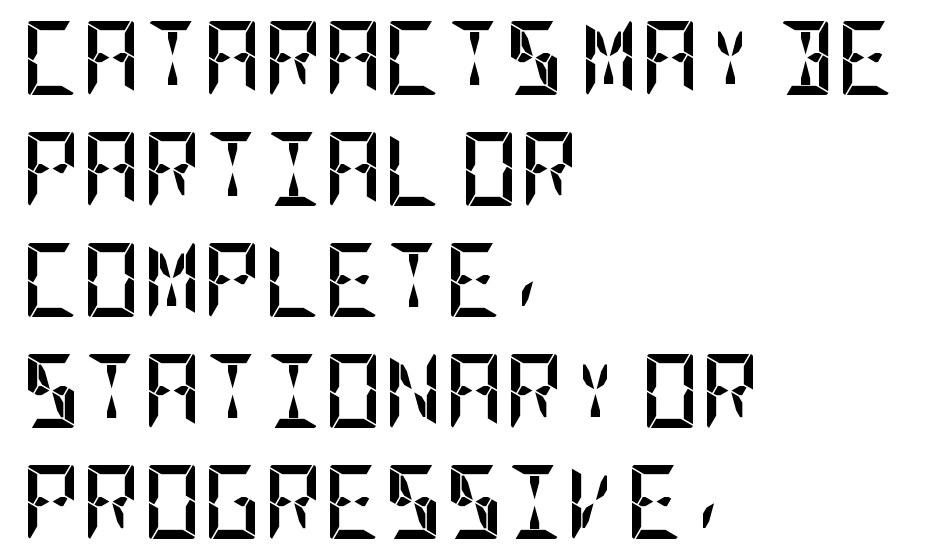
{"serif": "no", "italic": "no", "bold": "yes", "weight": "semibold", "width": "condensed", "stroke_contrast": "low", "x_height": "large", "underline": "no", "align": "left", "line_spacing": "normal", "line_spacing_ratio": 1.5, "letter_spacing": "normal", "letter_spacing_em": 0.0, "glyph_px": 74}
